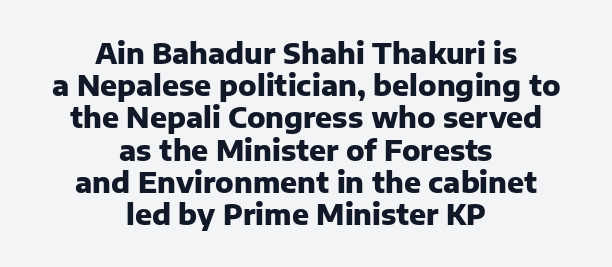
Q: Is the text bold? A: Yes.
Q: Is the text italic (slanted)? A: No, it is upright.
Q: Is the typeface a serif or a sans-serif typeface? A: Sans-serif.
Q: Is the text underlined? A: No.
Q: How is the paragraph aligned? A: Centered.
Q: Is the spacing between letters normal or unusually wide? A: Normal.
Q: Is the spacing between lines tight, normal or loose? A: Tight.
Q: Width (condensed, normal, or wide)? A: Normal.
Q: Stroke contrast? A: Low.
Q: x-height? A: Medium.
Q: Monospaced? A: No.
